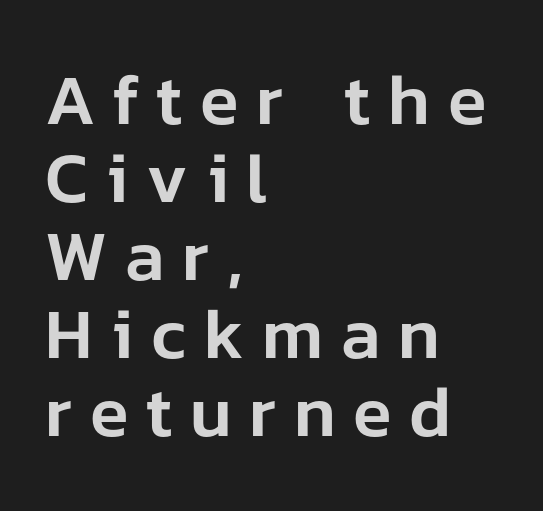
Q: Is the text italic (slanted)? A: No, it is upright.
Q: Is the typeface a serif or a sans-serif typeface? A: Sans-serif.
Q: Is the text underlined? A: No.
Q: How is the paragraph aligned? A: Left-aligned.
Q: Is the spacing between letters normal or unusually wide? A: Unusually wide.
Q: Is the spacing between lines tight, normal or loose? A: Tight.
Q: Width (condensed, normal, or wide)? A: Normal.
Q: Stroke contrast? A: Low.
Q: x-height? A: Medium.
Q: Monospaced? A: No.
